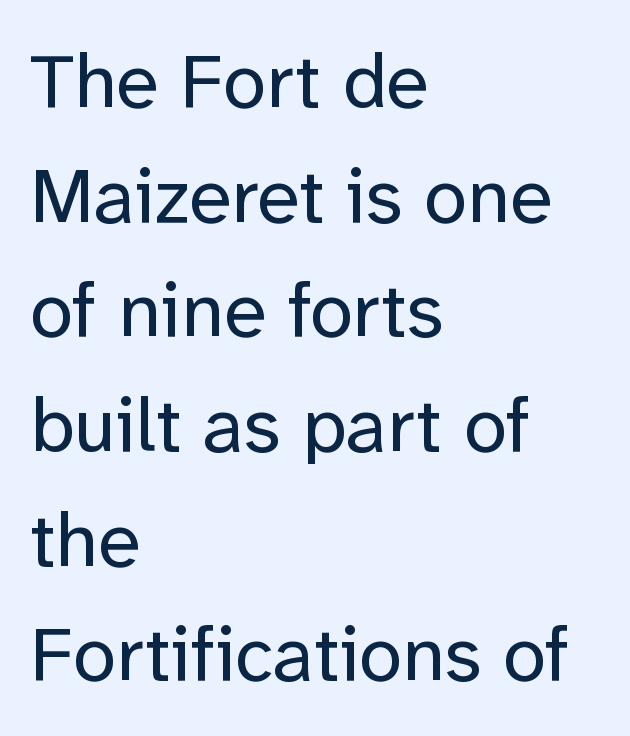
The rendering shows plain stroke endings on the letterforms — a sans-serif design. Type without underlining. Whoever set this chose a conventional vertical rhythm. In terms of letterspacing, this is plain default setting. This sample is left-justified, so line endings fall wherever the words run out.
